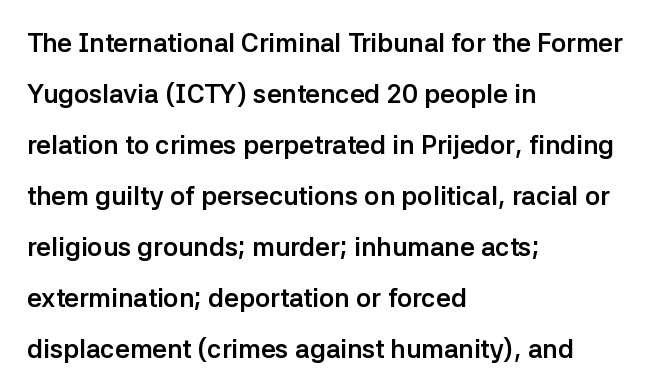
Q: Is the text bold? A: Yes.
Q: Is the text italic (slanted)? A: No, it is upright.
Q: Is the text underlined? A: No.
Q: How is the paragraph aligned? A: Left-aligned.
Q: Is the spacing between letters normal or unusually wide? A: Normal.
Q: Is the spacing between lines tight, normal or loose? A: Loose.
